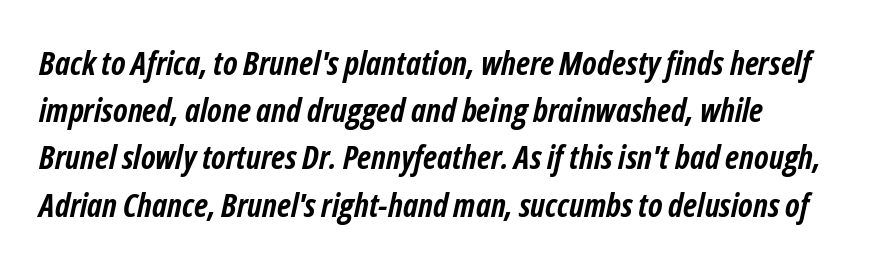
{"italic": "yes", "lean": "right", "slant_degrees": 12, "bold": "yes", "weight": "semibold", "width": "condensed", "stroke_contrast": "low", "x_height": "medium", "monospaced": "no", "underline": "no", "line_spacing": "normal", "line_spacing_ratio": 1.43, "letter_spacing": "normal", "letter_spacing_em": 0.0, "glyph_px": 33}
